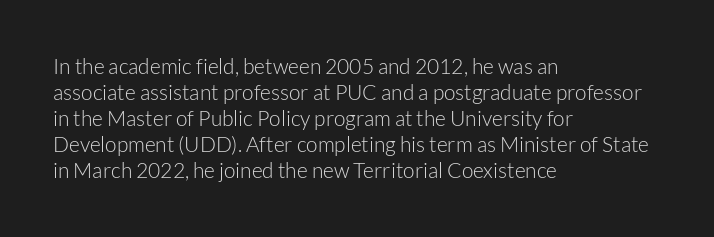
{"italic": "no", "bold": "no", "underline": "no", "align": "left", "line_spacing_ratio": 1.24, "letter_spacing": "normal", "letter_spacing_em": 0.0, "glyph_px": 21}
